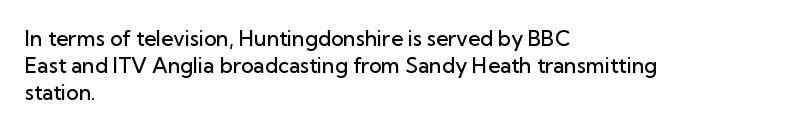
The image shows 21 px text type, upright; set left-aligned, normal line spacing (1.28x), normal letter spacing, not underlined.
